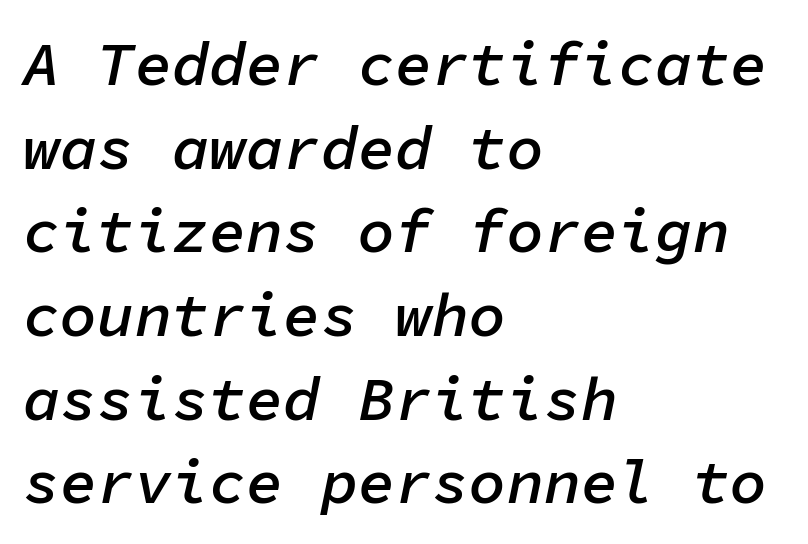
No word sits above an underline. You could count columns in this text — the font is strictly monospaced. Stems and bowls a touch heavier than normal — semibold. Words appear dense and cohesive because spacing is normal.
